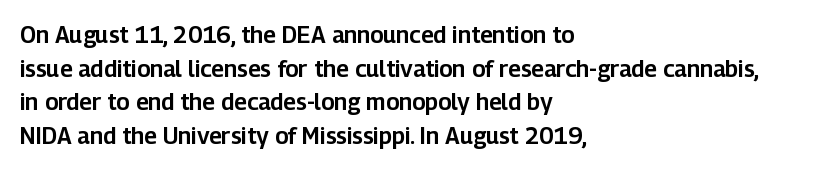
The image shows 23 px text type, upright; set left-aligned, normal line spacing (1.46x), normal letter spacing, not underlined.
